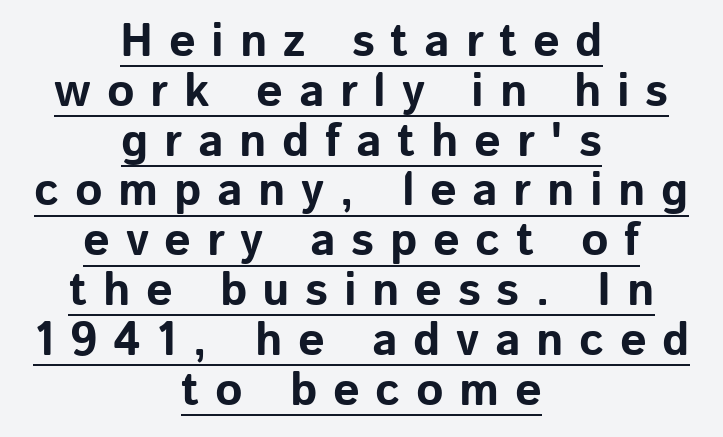
Display-style spreading of the glyphs; the letterfit is very open. Observe the absence of serifs on each vertical stroke in this sample. Looks like someone drew a line under every word here. The vertical gap from one line to the next is small. Is the block centered? Yes — each line is placed symmetrically about the middle. Caption: bold face, heavy strokes.
